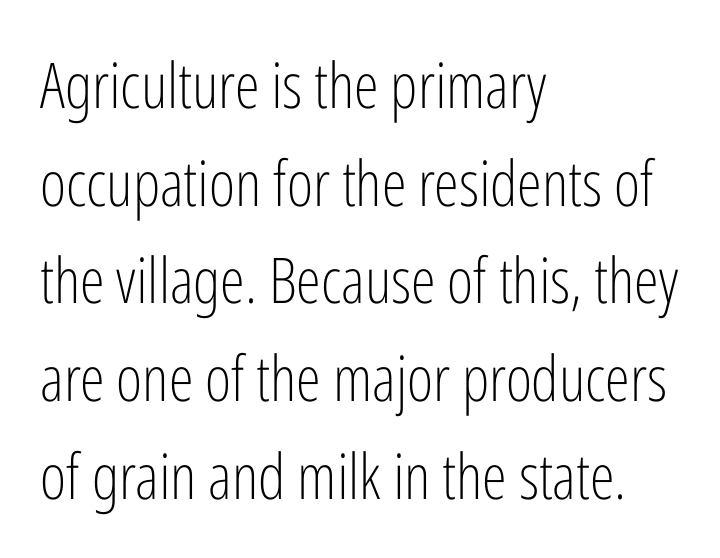
{"serif": "no", "italic": "no", "bold": "no", "weight": "light", "width": "condensed", "stroke_contrast": "low", "x_height": "medium", "monospaced": "no", "underline": "no", "align": "left", "line_spacing": "normal", "line_spacing_ratio": 1.55, "letter_spacing": "normal", "letter_spacing_em": 0.0, "glyph_px": 63}
